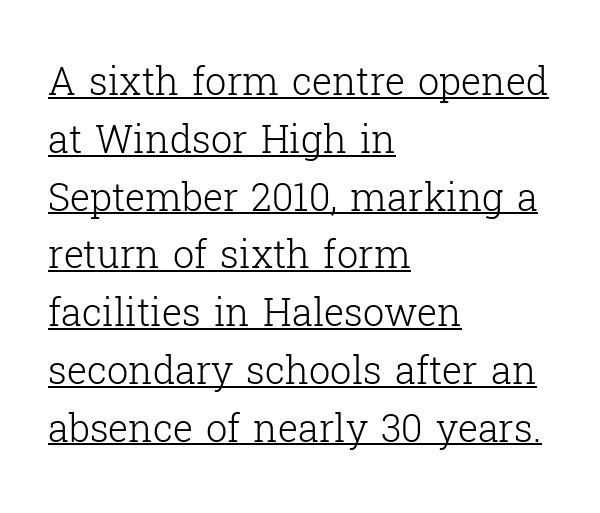
Q: Is the text bold? A: No.
Q: Is the text italic (slanted)? A: No, it is upright.
Q: Is the typeface a serif or a sans-serif typeface? A: Serif.
Q: Is the text underlined? A: Yes.
Q: How is the paragraph aligned? A: Left-aligned.
Q: Is the spacing between letters normal or unusually wide? A: Normal.
Q: Is the spacing between lines tight, normal or loose? A: Normal.
Q: Width (condensed, normal, or wide)? A: Normal.
Q: Stroke contrast? A: Low.
Q: x-height? A: Medium.
Q: Monospaced? A: No.
